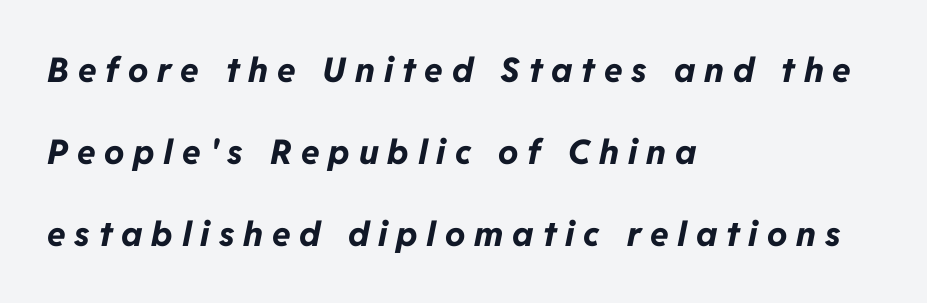
{"italic": "yes", "lean": "right", "slant_degrees": 11, "bold": "yes", "weight": "bold", "width": "normal", "stroke_contrast": "low", "x_height": "medium", "monospaced": "no", "underline": "no", "align": "left", "line_spacing": "loose", "line_spacing_ratio": 2.41, "letter_spacing": "wide", "letter_spacing_em": 0.26, "glyph_px": 34}
